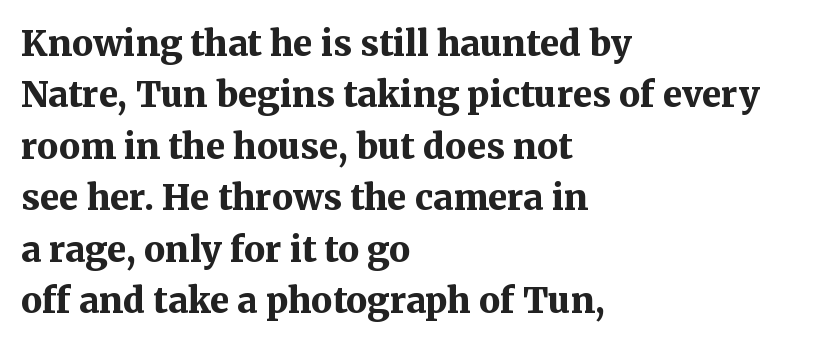
Normally led — the rows are evenly, conventionally spaced. Do the letters lean? They stand straight. Proportional: the letters do not fall into vertical columns. Alignment: flush left. Here the glyphs are tracked normally, forming tight word shapes. Summary of weight: heavy, a full bold.
